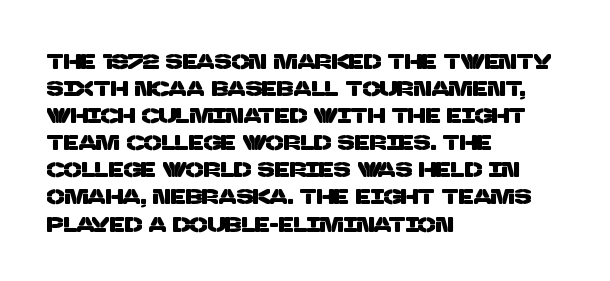
{"underline": "no", "align": "left", "line_spacing": "normal", "line_spacing_ratio": 1.29, "letter_spacing": "normal", "letter_spacing_em": 0.0, "glyph_px": 21}
